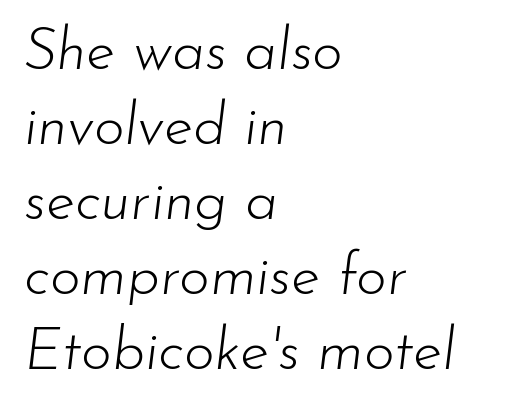
Q: Is the text bold? A: No.
Q: Is the text italic (slanted)? A: Yes, it leans right by about 7 degrees.
Q: Is the text underlined? A: No.
Q: How is the paragraph aligned? A: Left-aligned.
Q: Is the spacing between letters normal or unusually wide? A: Normal.
Q: Is the spacing between lines tight, normal or loose? A: Normal.
Q: Width (condensed, normal, or wide)? A: Normal.
Q: Stroke contrast? A: Low.
Q: x-height? A: Small.
Q: Monospaced? A: No.
